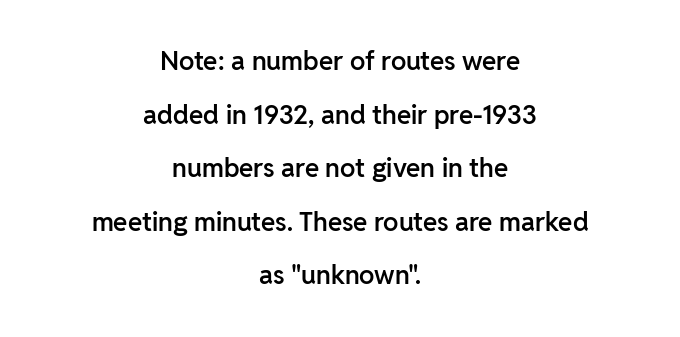
Unmarked baselines from the first word to the last. Does the copy run flush right? No — it is centered line by line. The horizontal fit of the characters is conventional and even. Summary of vertical rhythm: relaxed, with wide interline spacing. The rendering uses a semibold face; strokes are thickened but not to full bold.
